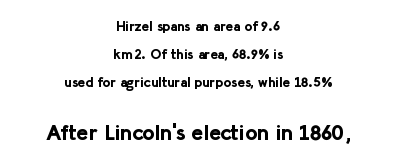
{"italic": "no", "bold": "yes", "underline": "no", "align": "center", "line_spacing": "loose", "line_spacing_ratio": 1.99, "letter_spacing": "normal", "letter_spacing_em": 0.0, "larger_block": "second", "size_ratio": 1.57, "glyph_px": 22}
